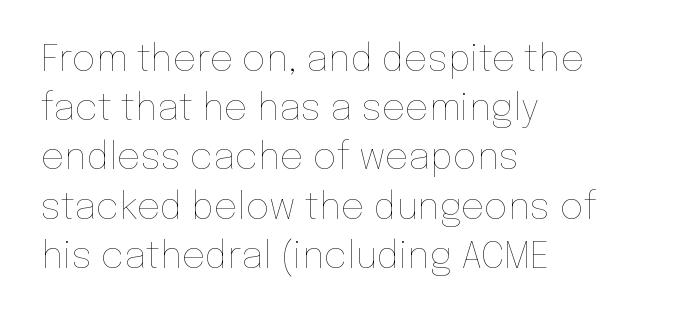
The image shows 37 px thin type, upright; set left-aligned, normal line spacing (1.33x), normal letter spacing, not underlined; low stroke contrast and a medium x-height.
